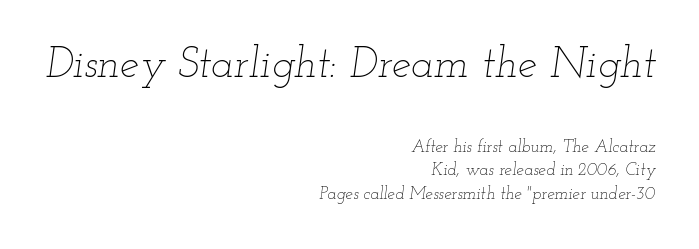
The weight tops out at a normal text grade. The line texture is even and compact thanks to regular tracking. The font's italic variant was chosen for this text. Notice how descenders clear the ascenders below comfortably — that's standard leading.
